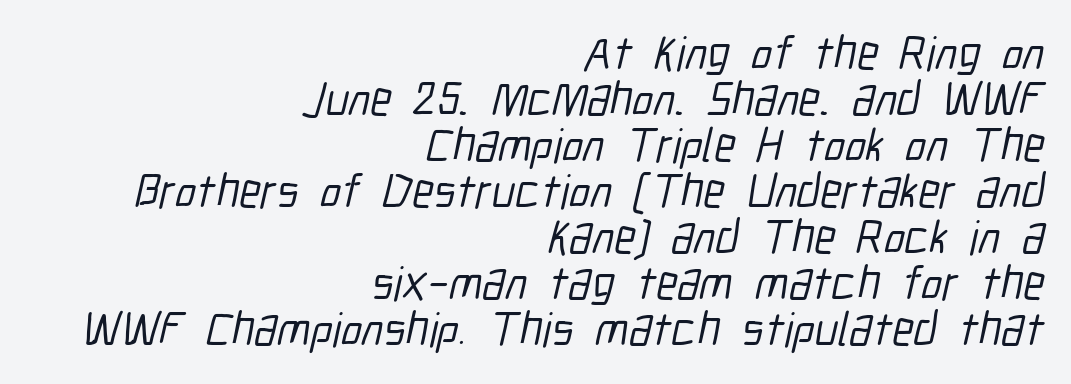
Q: Is the typeface a serif or a sans-serif typeface? A: Sans-serif.
Q: Is the text underlined? A: No.
Q: How is the paragraph aligned? A: Right-aligned.
Q: Is the spacing between letters normal or unusually wide? A: Normal.
Q: Is the spacing between lines tight, normal or loose? A: Tight.
Q: Width (condensed, normal, or wide)? A: Condensed.
Q: Stroke contrast? A: Low.
Q: x-height? A: Medium.
Q: Monospaced? A: No.
